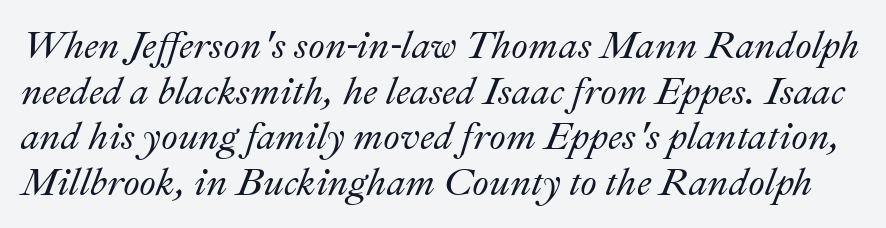
{"italic": "yes", "lean": "right", "slant_degrees": 22, "width": "normal", "stroke_contrast": "medium", "x_height": "small", "monospaced": "no", "underline": "no", "line_spacing_ratio": 1.2, "letter_spacing": "normal", "letter_spacing_em": 0.0, "glyph_px": 38}
